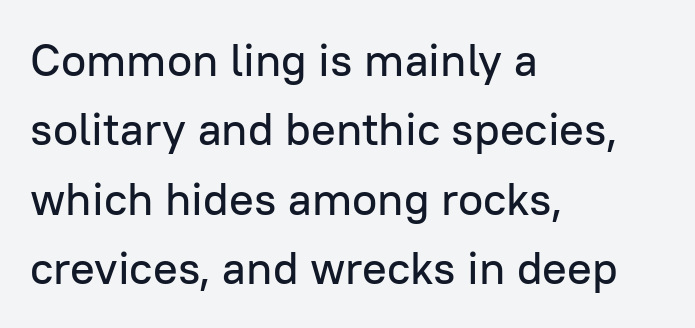
The letters stand upright; this is a roman face. A clean baseline with only descenders dipping below it. If you measured baseline to baseline, you'd find a middling distance. The face used here is a sans, in the tradition of grotesques and geometrics. Proportional: the letters do not fall into vertical columns. The rag falls on the right side of this text block.
